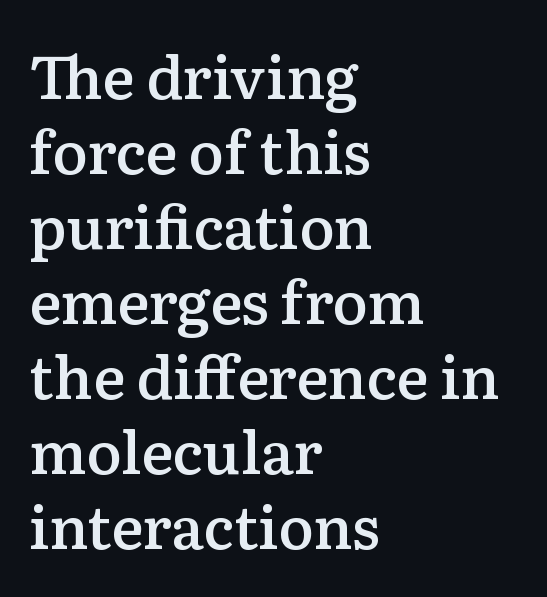
The vertical gap from one line to the next is medium. Rule under the text: the space is simply empty. These lines keep a tight, regular rhythm from letter to letter. The characters display serif detailing at their extremities.
